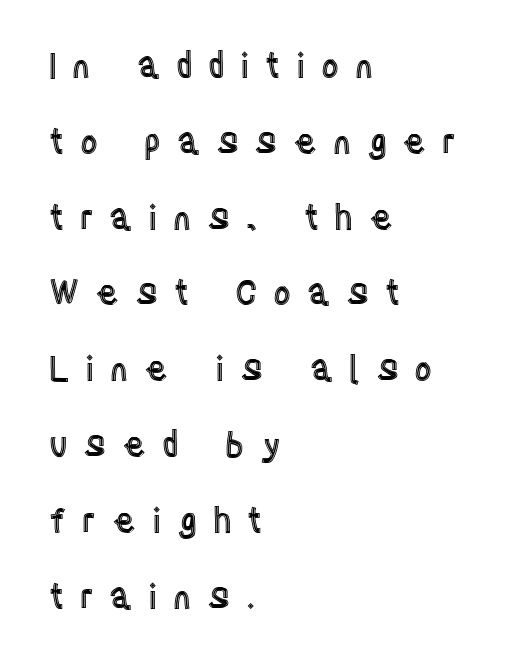
Q: Is the text italic (slanted)? A: No, it is upright.
Q: Is the text underlined? A: No.
Q: How is the paragraph aligned? A: Left-aligned.
Q: Is the spacing between letters normal or unusually wide? A: Unusually wide.
Q: Is the spacing between lines tight, normal or loose? A: Loose.
Q: Width (condensed, normal, or wide)? A: Condensed.
Q: x-height? A: Large.
Q: Monospaced? A: No.
